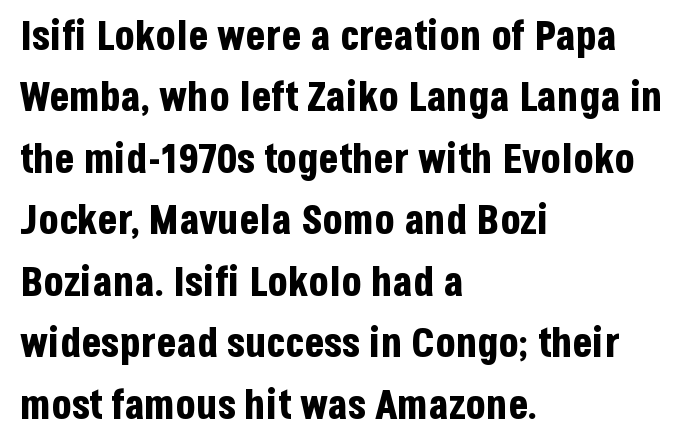
Q: Is the text bold? A: Yes.
Q: Is the text italic (slanted)? A: No, it is upright.
Q: Is the typeface a serif or a sans-serif typeface? A: Sans-serif.
Q: Is the text underlined? A: No.
Q: How is the paragraph aligned? A: Left-aligned.
Q: Is the spacing between letters normal or unusually wide? A: Normal.
Q: Is the spacing between lines tight, normal or loose? A: Normal.
Q: Width (condensed, normal, or wide)? A: Condensed.
Q: Stroke contrast? A: Low.
Q: x-height? A: Large.
Q: Monospaced? A: No.
